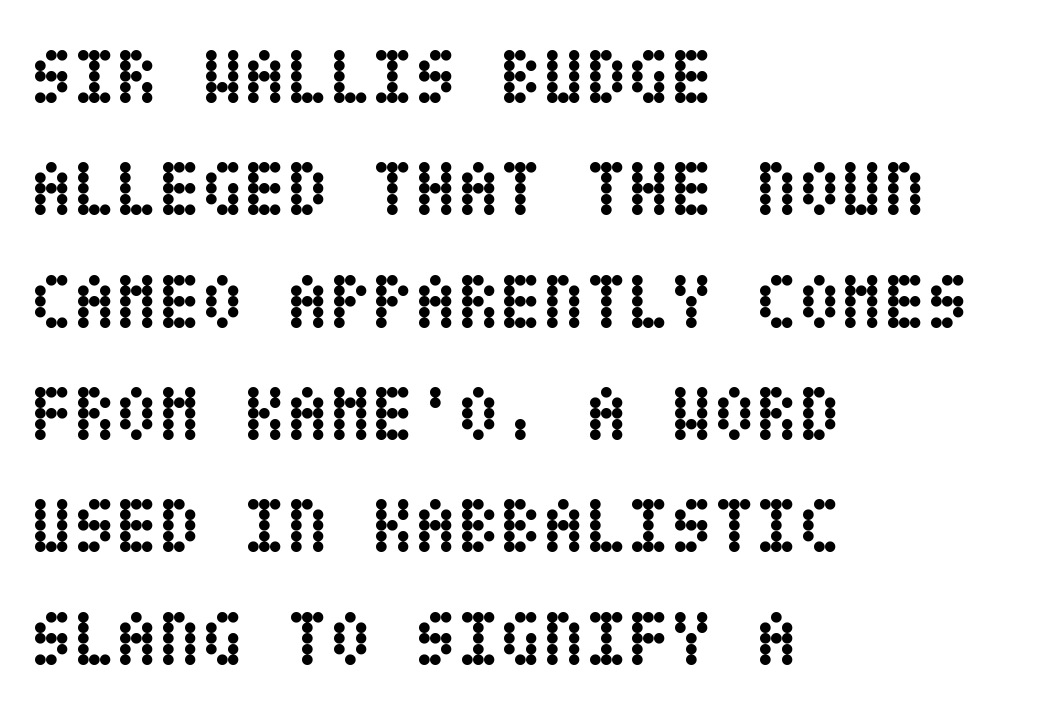
{"italic": "no", "bold": "yes", "weight": "semibold", "width": "condensed", "stroke_contrast": "low", "x_height": "large", "underline": "no", "align": "left", "line_spacing": "normal", "line_spacing_ratio": 1.44, "letter_spacing": "normal", "letter_spacing_em": 0.0, "glyph_px": 78}
